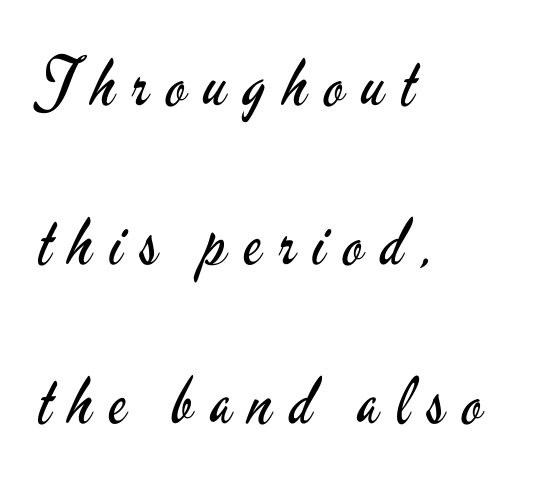
{"serif": "no", "bold": "no", "weight": "regular", "width": "condensed", "stroke_contrast": "low", "x_height": "small", "monospaced": "no", "underline": "no", "align": "left", "line_spacing": "loose", "line_spacing_ratio": 2.45, "letter_spacing": "wide", "letter_spacing_em": 0.27, "glyph_px": 65}
